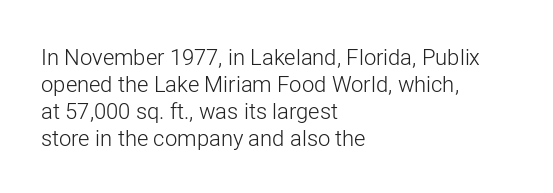
Honestly, the letter spacing is just normal — you wouldn't notice it. A student would call this left alignment; a typographer would say flush left, rag right. The font sits on the lighter half of the weight spectrum, regular included. Just letters on the line, the space beneath them empty.
